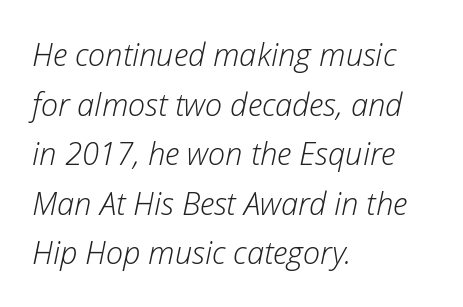
The image shows 31 px light type, italic (leaning right); set left-aligned, normal line spacing (1.6x), normal letter spacing, not underlined; low stroke contrast and a medium x-height.
